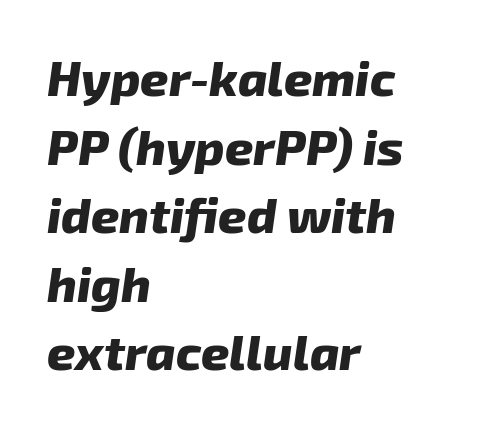
{"italic": "yes", "lean": "right", "slant_degrees": 8, "bold": "yes", "weight": "heavy", "width": "normal", "stroke_contrast": "low", "x_height": "medium", "monospaced": "no", "underline": "no", "align": "left", "line_spacing": "normal", "line_spacing_ratio": 1.4, "letter_spacing": "normal", "letter_spacing_em": 0.0, "glyph_px": 49}
